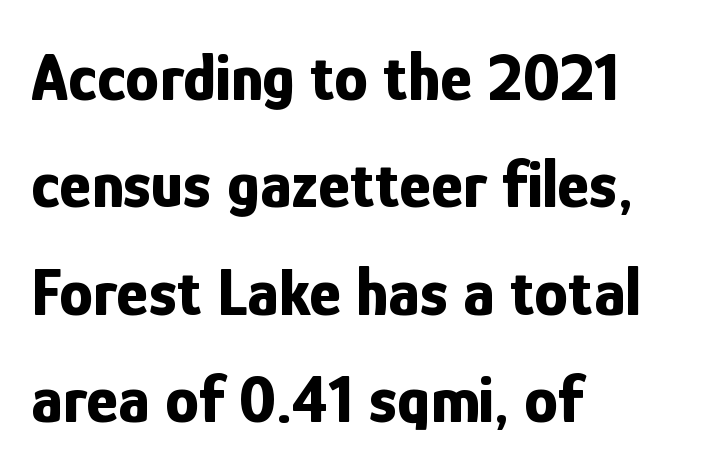
Q: Is the text bold? A: Yes.
Q: Is the text italic (slanted)? A: No, it is upright.
Q: Is the typeface a serif or a sans-serif typeface? A: Sans-serif.
Q: Is the text underlined? A: No.
Q: How is the paragraph aligned? A: Left-aligned.
Q: Is the spacing between letters normal or unusually wide? A: Normal.
Q: Is the spacing between lines tight, normal or loose? A: Normal.
Q: Width (condensed, normal, or wide)? A: Condensed.
Q: Stroke contrast? A: Low.
Q: x-height? A: Medium.
Q: Monospaced? A: No.
